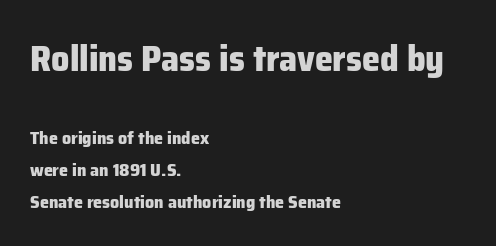
Q: Is the text bold? A: Yes.
Q: Is the text italic (slanted)? A: No, it is upright.
Q: Is the typeface a serif or a sans-serif typeface? A: Sans-serif.
Q: Is the text underlined? A: No.
Q: How is the paragraph aligned? A: Left-aligned.
Q: Is the spacing between letters normal or unusually wide? A: Normal.
Q: Which block of text is set in a larger size, the first (top) or the second (bottom)? A: The first (top) one.
Q: Width (condensed, normal, or wide)? A: Normal.
Q: Stroke contrast? A: Low.
Q: x-height? A: Medium.
Q: Monospaced? A: No.
